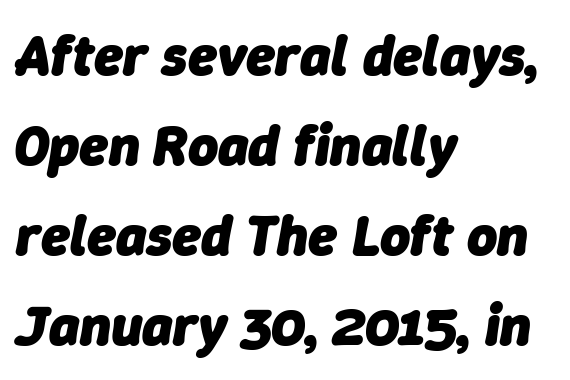
The image shows 58 px heavy type, italic (leaning right); set left-aligned, normal line spacing (1.55x), normal letter spacing, not underlined; low stroke contrast and a medium x-height.
